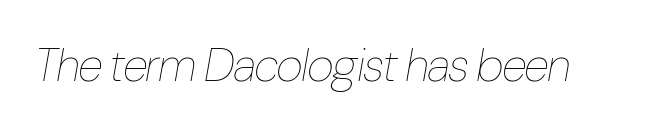
Is the type heavy? It reads as light-to-regular instead. The face used here has a pronounced slope to its letters. Is the letter spacing exaggerated? No — it looks like the ordinary default. A clean baseline with only descenders dipping below it. Think of a printed novel: that variable character pitch is what you see here.
